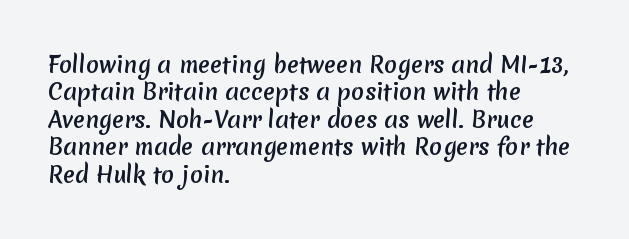
The lines sit at an ordinary, default distance from one another. Has an underline been added? It has not. As a designer I'd log this as weight 700, bold. Reading down the block, your eye returns to a fixed left position each line. Nobody touched the tracking dial on this one.
